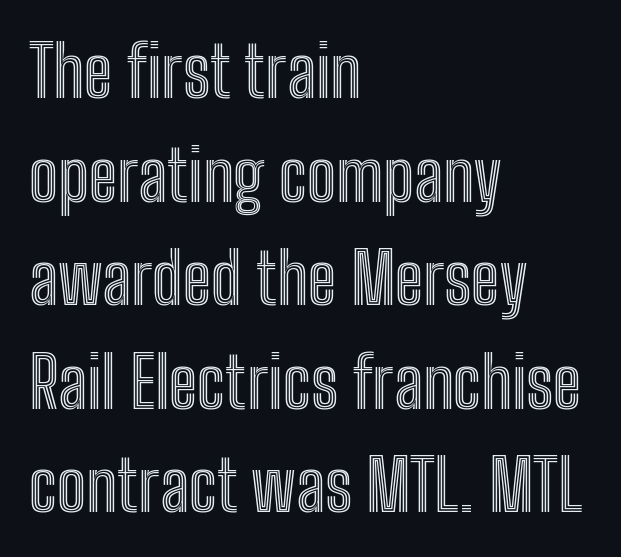
The image shows 70 px condensed type, upright; set left-aligned, normal line spacing (1.48x), normal letter spacing, not underlined; a medium x-height.
